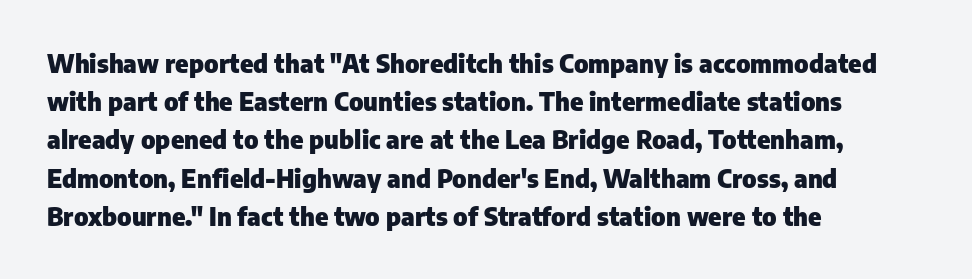
Q: Is the text bold? A: Yes.
Q: Is the text italic (slanted)? A: No, it is upright.
Q: Is the text underlined? A: No.
Q: How is the paragraph aligned? A: Left-aligned.
Q: Is the spacing between letters normal or unusually wide? A: Normal.
Q: Is the spacing between lines tight, normal or loose? A: Normal.
